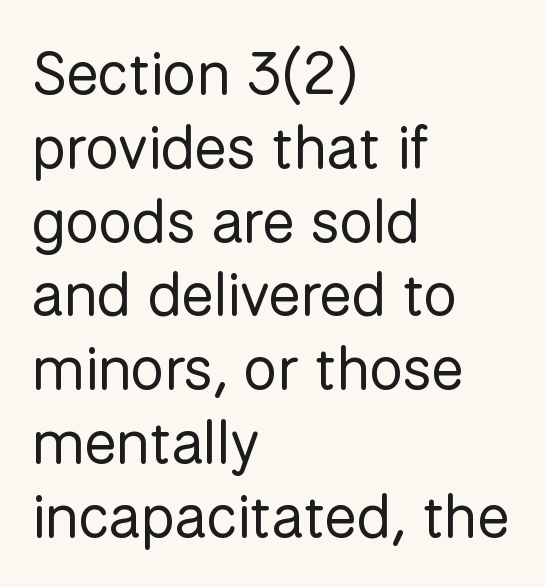
{"serif": "no", "italic": "no", "bold": "no", "weight": "regular", "width": "normal", "stroke_contrast": "low", "x_height": "medium", "monospaced": "no", "underline": "no", "align": "left", "line_spacing_ratio": 1.23, "letter_spacing": "normal", "letter_spacing_em": 0.0, "glyph_px": 60}
